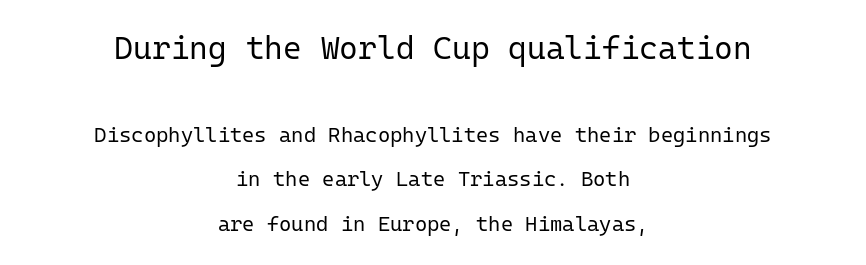
Q: Is the text bold? A: No.
Q: Is the text italic (slanted)? A: No, it is upright.
Q: Is the typeface a serif or a sans-serif typeface? A: Sans-serif.
Q: Is the text underlined? A: No.
Q: How is the paragraph aligned? A: Centered.
Q: Is the spacing between letters normal or unusually wide? A: Normal.
Q: Is the spacing between lines tight, normal or loose? A: Loose.
Q: Which block of text is set in a larger size, the first (top) or the second (bottom)? A: The first (top) one.
Q: Width (condensed, normal, or wide)? A: Normal.
Q: Stroke contrast? A: Low.
Q: x-height? A: Medium.
Q: Monospaced? A: Yes.
